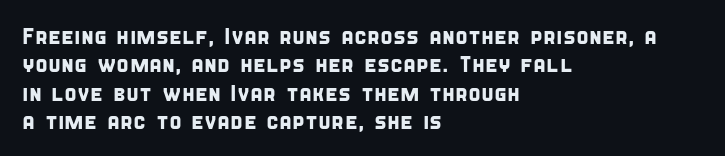
Q: Is the text underlined? A: No.
Q: How is the paragraph aligned? A: Left-aligned.
Q: Is the spacing between letters normal or unusually wide? A: Normal.
